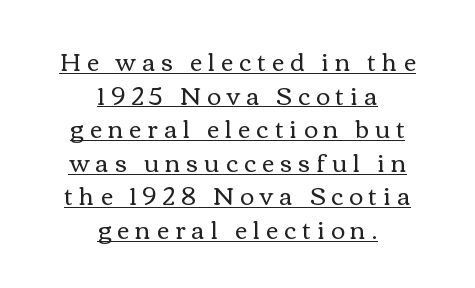
The specimen includes a rule beneath the text block's lines. The face used here is rendered with a markedly widened letterfit. Stroke thickness stays within the range of a standard reading face or lighter. No italicization has been applied; the sample stays upright. Normally led — the rows are evenly, conventionally spaced.
